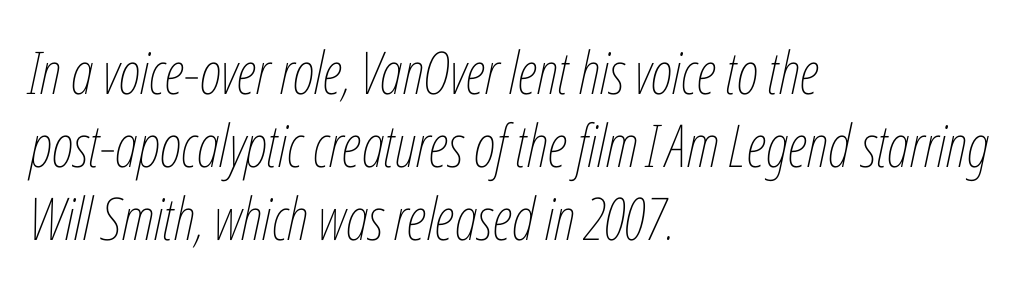
Q: Is the text bold? A: No.
Q: Is the text italic (slanted)? A: Yes, it leans right by about 12 degrees.
Q: Is the text underlined? A: No.
Q: How is the paragraph aligned? A: Left-aligned.
Q: Is the spacing between letters normal or unusually wide? A: Normal.
Q: Width (condensed, normal, or wide)? A: Condensed.
Q: Stroke contrast? A: Low.
Q: x-height? A: Medium.
Q: Monospaced? A: No.
